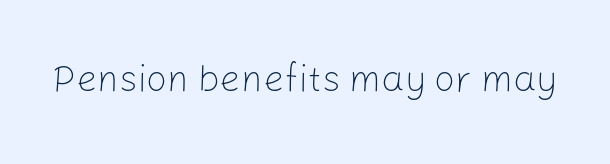
The image shows 37 px light sans-serif type, upright; set normal letter spacing, not underlined; low stroke contrast and a medium x-height.
